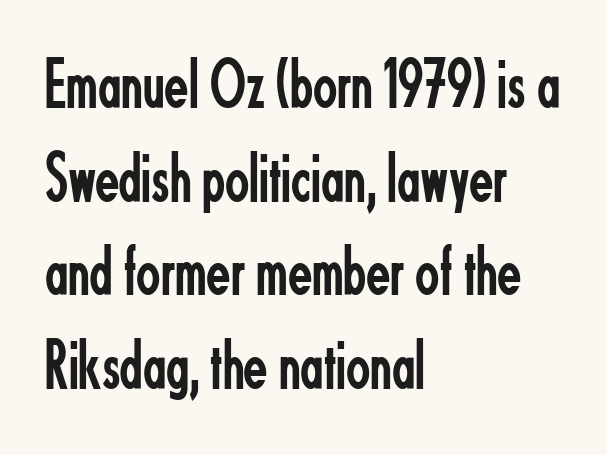
Q: Is the text bold? A: No.
Q: Is the text italic (slanted)? A: No, it is upright.
Q: Is the typeface a serif or a sans-serif typeface? A: Sans-serif.
Q: Is the text underlined? A: No.
Q: How is the paragraph aligned? A: Left-aligned.
Q: Is the spacing between letters normal or unusually wide? A: Normal.
Q: Is the spacing between lines tight, normal or loose? A: Normal.
Q: Width (condensed, normal, or wide)? A: Condensed.
Q: Stroke contrast? A: Low.
Q: x-height? A: Small.
Q: Monospaced? A: No.
